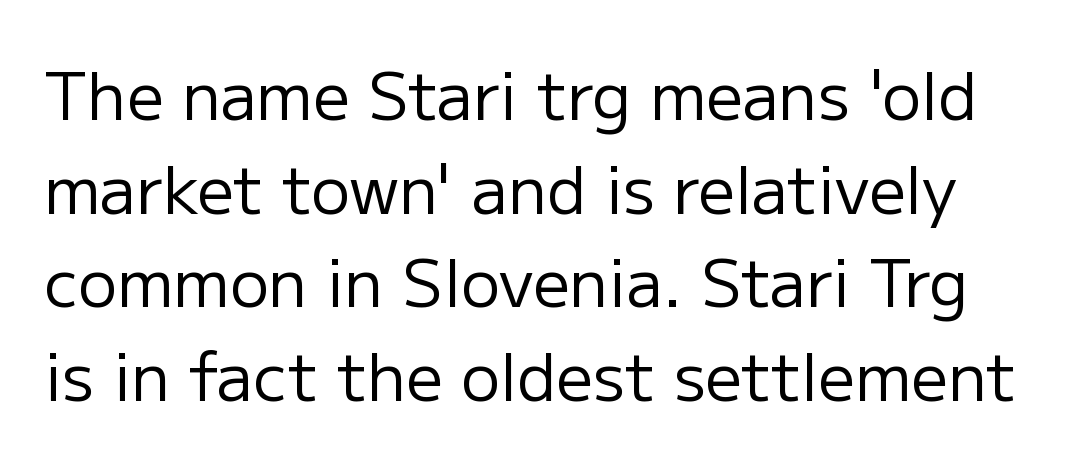
Descender tails drop into unmarked territory. This is not heavy type; no bold has been used. The rows are spaced the way most documents space them. The gaps between neighbouring characters are ordinary and unremarkable. Looks like regular typesetting: each glyph gets only the width it needs. Posture: straight, roman, zero tilt.
